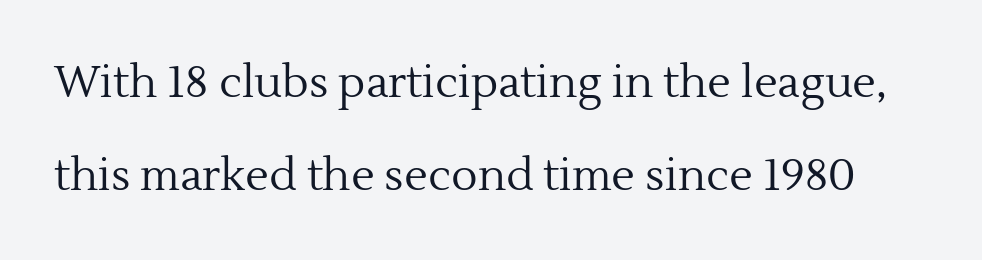
Q: Is the text bold? A: No.
Q: Is the text italic (slanted)? A: No, it is upright.
Q: Is the typeface a serif or a sans-serif typeface? A: Serif.
Q: Is the text underlined? A: No.
Q: Is the spacing between letters normal or unusually wide? A: Normal.
Q: Is the spacing between lines tight, normal or loose? A: Loose.
Q: Width (condensed, normal, or wide)? A: Normal.
Q: x-height? A: Medium.
Q: Monospaced? A: No.
